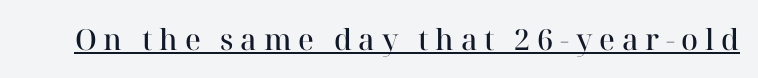
Q: Is the text bold? A: Semi-bold.
Q: Is the text italic (slanted)? A: No, it is upright.
Q: Is the typeface a serif or a sans-serif typeface? A: Serif.
Q: Is the text underlined? A: Yes.
Q: Is the spacing between letters normal or unusually wide? A: Unusually wide.
Q: Width (condensed, normal, or wide)? A: Normal.
Q: Stroke contrast? A: High.
Q: x-height? A: Medium.
Q: Monospaced? A: No.
